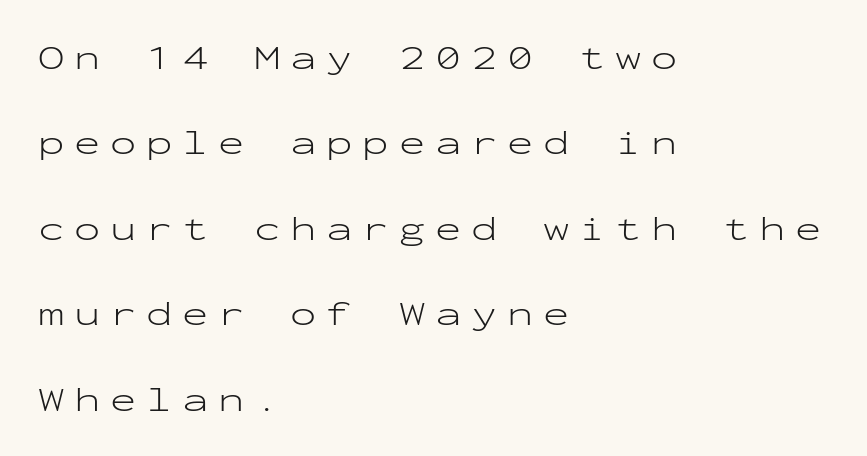
Q: Is the text bold? A: No.
Q: Is the text italic (slanted)? A: No, it is upright.
Q: Is the typeface a serif or a sans-serif typeface? A: Sans-serif.
Q: Is the text underlined? A: No.
Q: How is the paragraph aligned? A: Left-aligned.
Q: Is the spacing between letters normal or unusually wide? A: Unusually wide.
Q: Is the spacing between lines tight, normal or loose? A: Loose.
Q: Width (condensed, normal, or wide)? A: Wide.
Q: Stroke contrast? A: Low.
Q: x-height? A: Medium.
Q: Monospaced? A: Yes.
